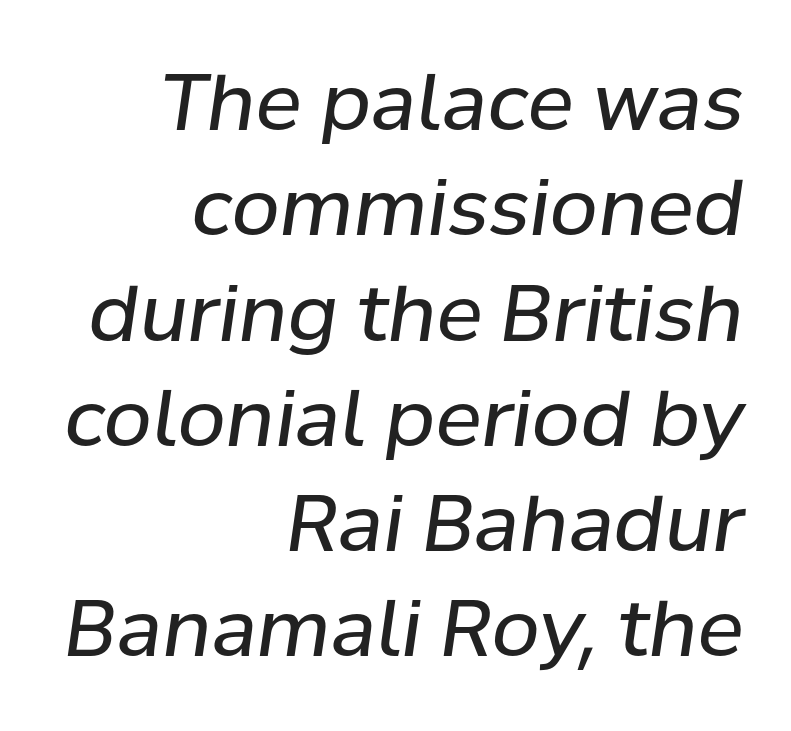
Q: Is the text bold? A: No.
Q: Is the text italic (slanted)? A: Yes, it leans right by about 8 degrees.
Q: Is the text underlined? A: No.
Q: How is the paragraph aligned? A: Right-aligned.
Q: Is the spacing between letters normal or unusually wide? A: Normal.
Q: Is the spacing between lines tight, normal or loose? A: Normal.
Q: Width (condensed, normal, or wide)? A: Normal.
Q: Stroke contrast? A: Low.
Q: x-height? A: Medium.
Q: Monospaced? A: No.
